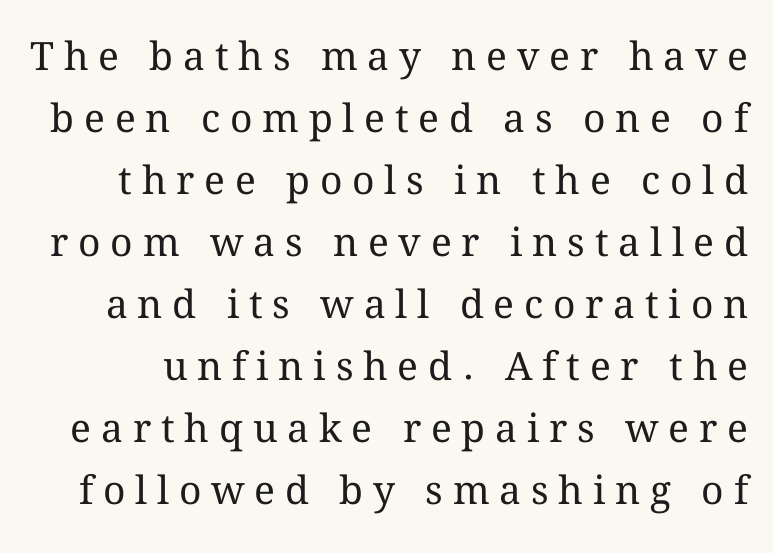
Q: Is the text bold? A: No.
Q: Is the text italic (slanted)? A: No, it is upright.
Q: Is the text underlined? A: No.
Q: Is the spacing between letters normal or unusually wide? A: Unusually wide.
Q: Is the spacing between lines tight, normal or loose? A: Normal.
Q: Width (condensed, normal, or wide)? A: Normal.
Q: Stroke contrast? A: Medium.
Q: x-height? A: Medium.
Q: Monospaced? A: No.
